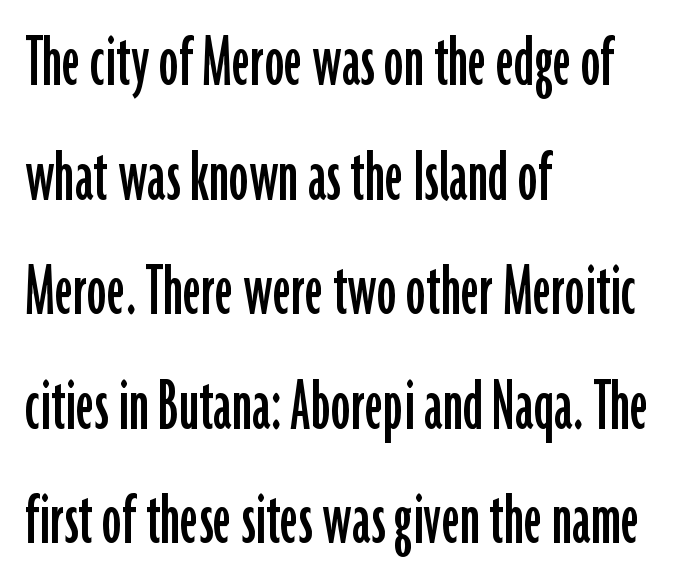
Q: Is the text italic (slanted)? A: No, it is upright.
Q: Is the typeface a serif or a sans-serif typeface? A: Sans-serif.
Q: Is the text underlined? A: No.
Q: How is the paragraph aligned? A: Left-aligned.
Q: Is the spacing between letters normal or unusually wide? A: Normal.
Q: Is the spacing between lines tight, normal or loose? A: Normal.
Q: Width (condensed, normal, or wide)? A: Condensed.
Q: Stroke contrast? A: Low.
Q: x-height? A: Medium.
Q: Monospaced? A: No.
